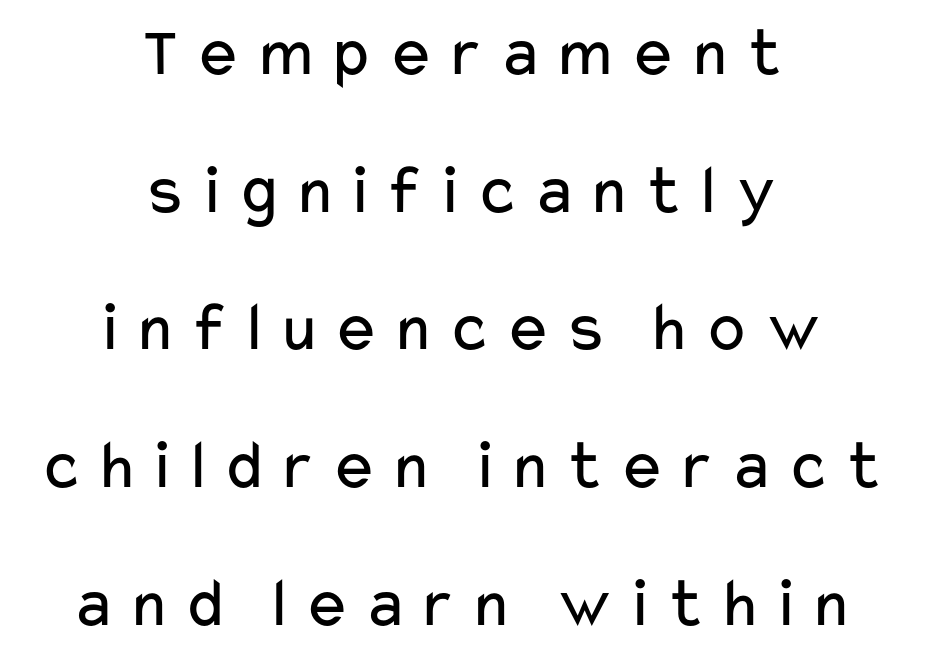
Descenders are the only things crossing below the line. Note the varied advance widths — an 'i' is clearly narrower than an 'm'. Summary of weight: not heavy and not bold. The vertical gap from one line to the next is large. Nope, not italic — everything's standing straight. The font family rendered here belongs to the sans-serif group.
